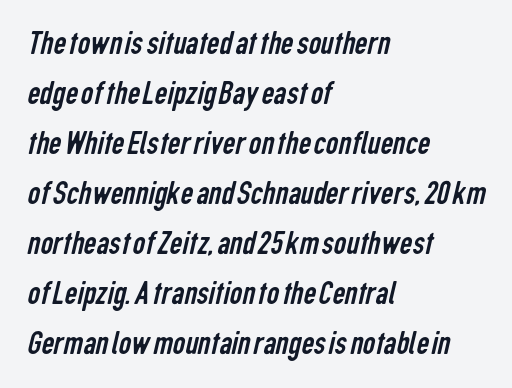
{"serif": "no", "bold": "no", "weight": "regular", "width": "condensed", "stroke_contrast": "low", "x_height": "medium", "monospaced": "no", "underline": "no", "align": "left", "line_spacing": "normal", "line_spacing_ratio": 1.43, "letter_spacing": "normal", "letter_spacing_em": 0.0, "glyph_px": 35}
